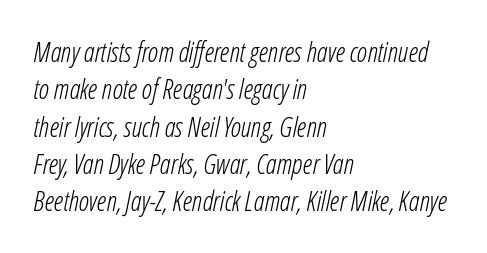
Q: Is the text bold? A: No.
Q: Is the text italic (slanted)? A: Yes, it leans right by about 12 degrees.
Q: Is the text underlined? A: No.
Q: How is the paragraph aligned? A: Left-aligned.
Q: Is the spacing between letters normal or unusually wide? A: Normal.
Q: Is the spacing between lines tight, normal or loose? A: Normal.
